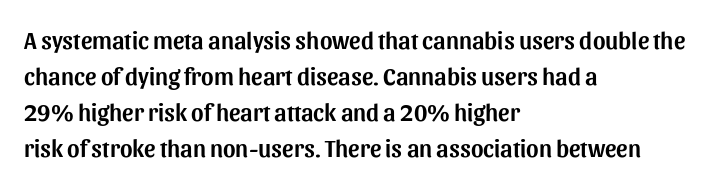
{"italic": "no", "underline": "no", "align": "left", "line_spacing": "normal", "line_spacing_ratio": 1.5, "letter_spacing": "normal", "letter_spacing_em": 0.0, "glyph_px": 24}
